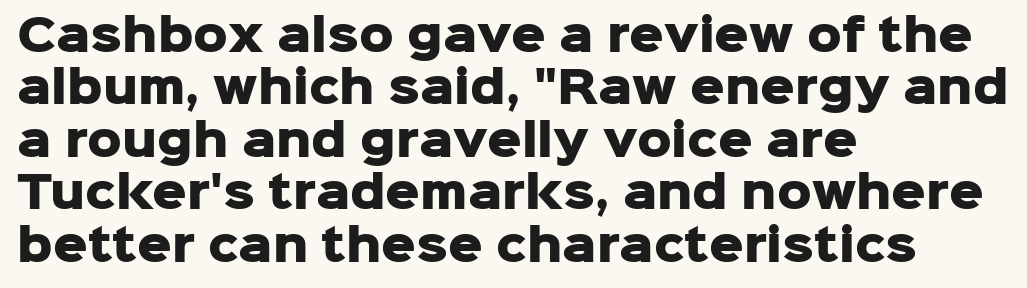
{"serif": "no", "italic": "no", "bold": "yes", "weight": "heavy", "width": "normal", "stroke_contrast": "low", "x_height": "medium", "monospaced": "no", "underline": "no", "align": "left", "line_spacing_ratio": 1.22, "letter_spacing": "normal", "letter_spacing_em": 0.0, "glyph_px": 43}
